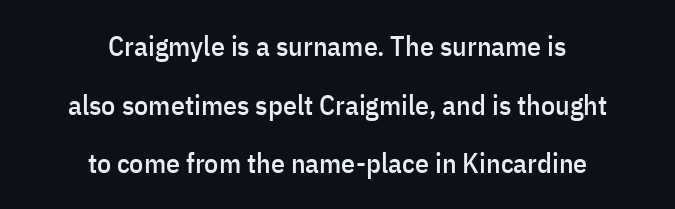
The image shows 28 px condensed sans-serif type, upright; set centered, loose line spacing (2.09x), normal letter spacing, not underlined; low stroke contrast and a medium x-height.
